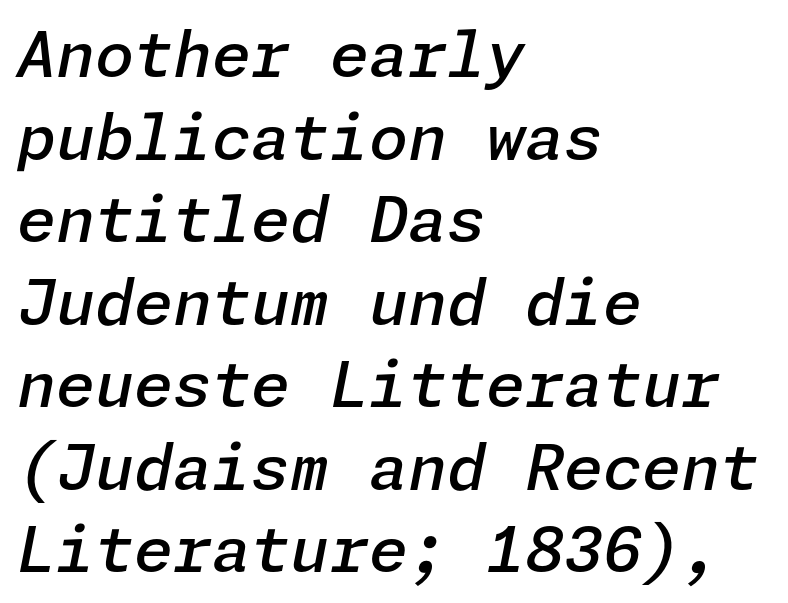
Q: Is the text bold? A: Semi-bold.
Q: Is the text italic (slanted)? A: Yes, it leans right by about 11 degrees.
Q: Is the text underlined? A: No.
Q: How is the paragraph aligned? A: Left-aligned.
Q: Is the spacing between letters normal or unusually wide? A: Normal.
Q: Is the spacing between lines tight, normal or loose? A: Normal.
Q: Width (condensed, normal, or wide)? A: Normal.
Q: Stroke contrast? A: Low.
Q: x-height? A: Medium.
